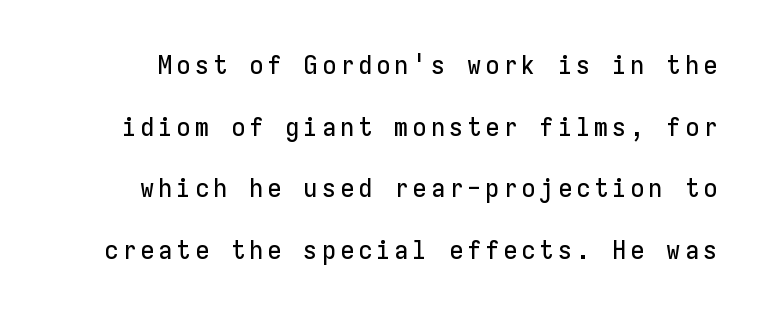
The image shows 26 px text type, upright; set loose line spacing (2.37x), not underlined.
